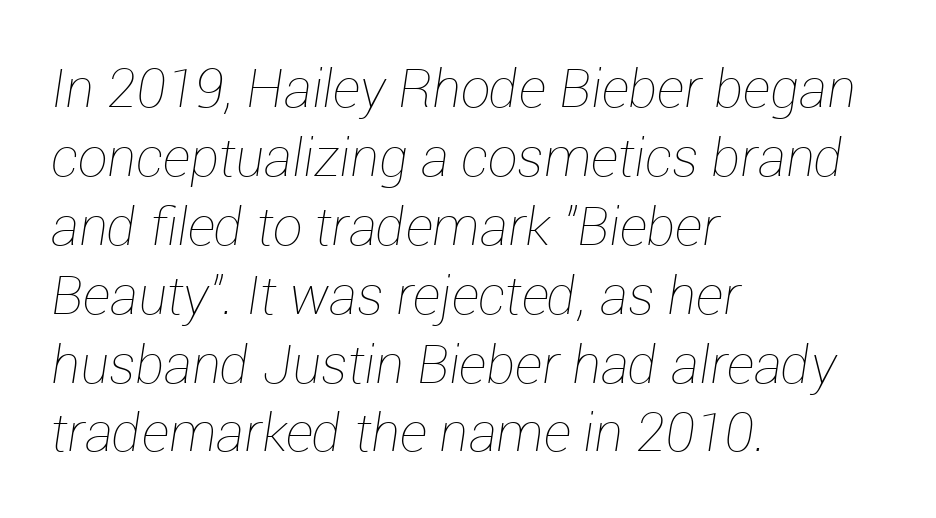
The image shows 53 px thin type, italic (leaning right); set left-aligned, normal line spacing (1.3x), normal letter spacing, not underlined; low stroke contrast and a medium x-height.
